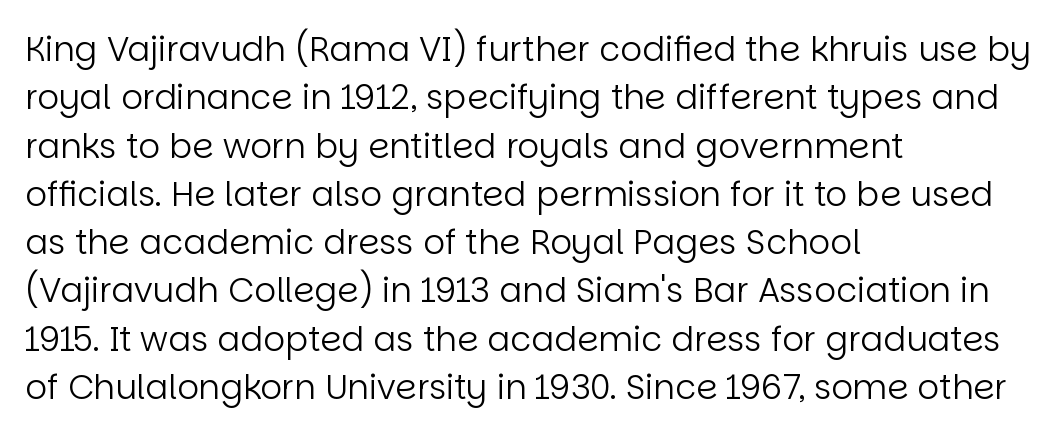
Does the leading feel generous? No, just average. Compared with a typical body face, this is equally light or lighter still. The face used here is rendered with its standard letterfit. Quick note: underline off.
